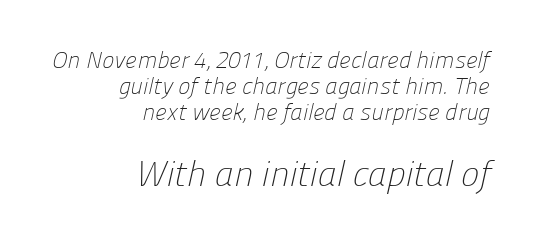
{"serif": "no", "bold": "no", "weight": "light", "width": "normal", "stroke_contrast": "low", "x_height": "medium", "monospaced": "no", "underline": "no", "align": "right", "line_spacing": "tight", "line_spacing_ratio": 1.13, "letter_spacing": "normal", "letter_spacing_em": 0.0, "larger_block": "second", "size_ratio": 1.52, "glyph_px": 35}
